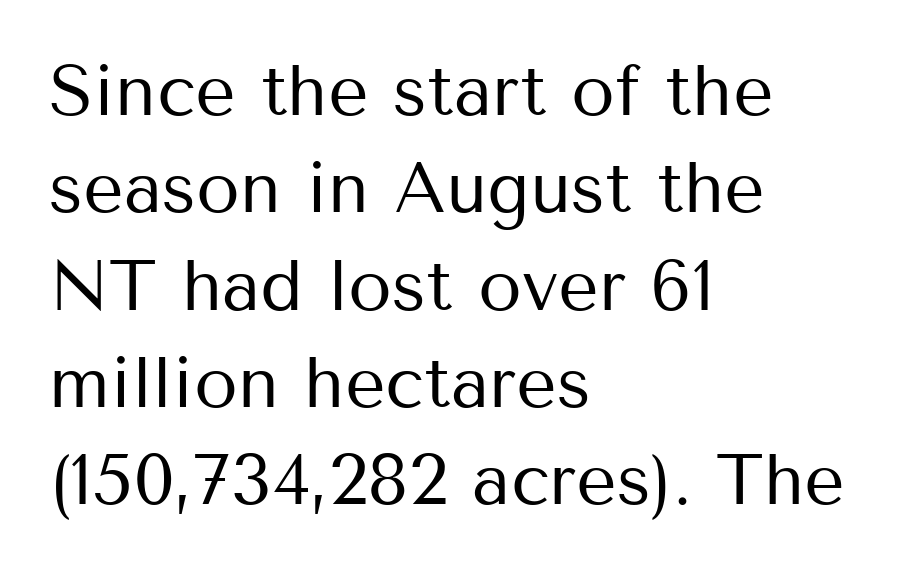
The image shows 71 px regular-weight sans-serif type, upright; set left-aligned, normal line spacing (1.37x), normal letter spacing, not underlined; medium stroke contrast and a medium x-height.
